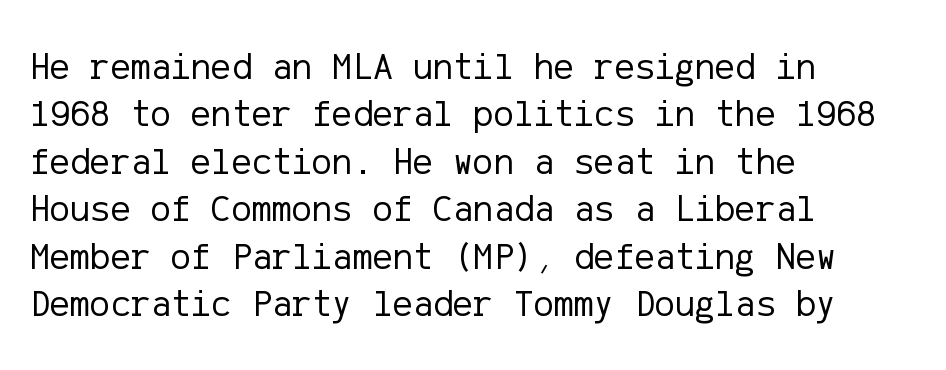
The font's upright variant was chosen for this text. These glyphs show unthickened strokes, regular width or finer. Letterform terminals end flat and unadorned throughout the passage. Regular leading.
